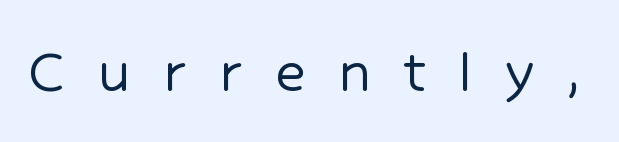
Q: Is the text italic (slanted)? A: No, it is upright.
Q: Is the typeface a serif or a sans-serif typeface? A: Sans-serif.
Q: Is the text underlined? A: No.
Q: Is the spacing between letters normal or unusually wide? A: Unusually wide.
Q: Width (condensed, normal, or wide)? A: Normal.
Q: Stroke contrast? A: Low.
Q: x-height? A: Medium.
Q: Monospaced? A: No.
